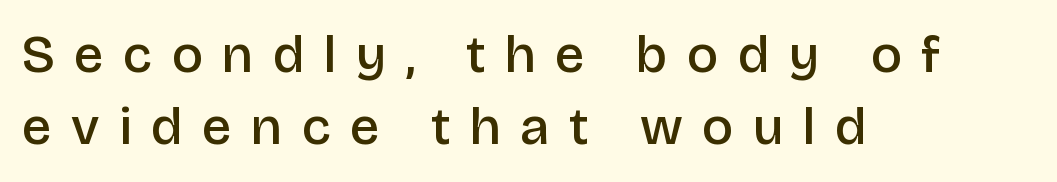
These lines are set flush left with a ragged right edge. Is there much room between lines? A standard amount, neither cramped nor airy. Caption: expanded tracking, letters set apart. Think of a printed novel: that variable character pitch is what you see here.
